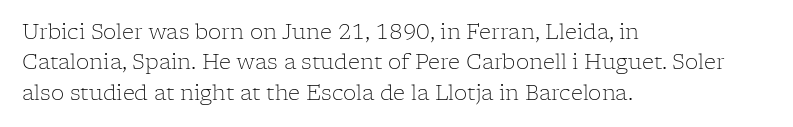
Letter spacing: default. Ink coverage per letter is moderate at most. The rag falls on the right side of this text block. Descenders are the only things crossing below the line. This block has exactly the height ordinary leading produces. This is the regular roman posture of the typeface.
